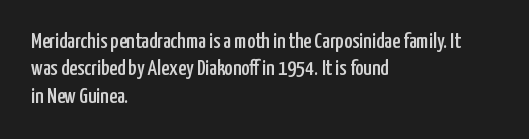
Letter spacing: default. Words float on clear page, feet unadorned. Every stem runs plumb, perpendicular to the baseline. Is there much room between lines? A standard amount, neither cramped nor airy. Reading down the block, your eye returns to a fixed left position each line.
